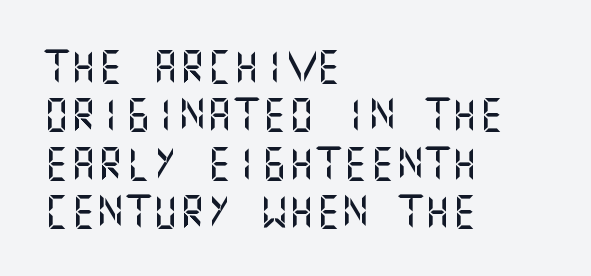
{"serif": "no", "italic": "no", "width": "normal", "stroke_contrast": "medium", "x_height": "large", "underline": "no", "align": "left", "line_spacing": "normal", "line_spacing_ratio": 1.42, "letter_spacing": "normal", "letter_spacing_em": 0.0, "glyph_px": 34}
